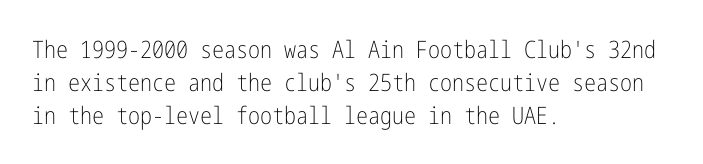
The image shows 24 px text type, upright; set left-aligned, normal line spacing (1.37x), normal letter spacing, not underlined.
